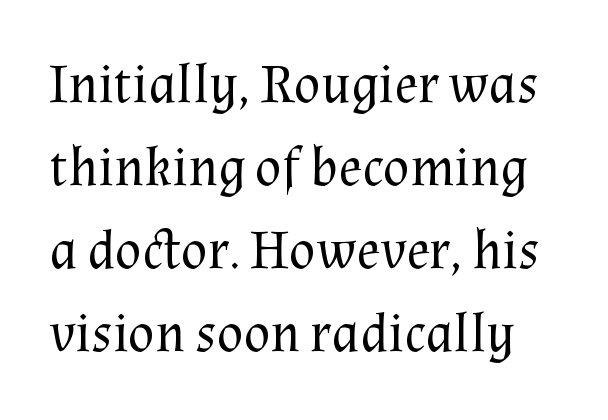
{"italic": "no", "bold": "no", "weight": "regular", "width": "normal", "stroke_contrast": "medium", "x_height": "medium", "monospaced": "no", "underline": "no", "line_spacing": "normal", "line_spacing_ratio": 1.51, "letter_spacing": "normal", "letter_spacing_em": 0.0, "glyph_px": 55}
